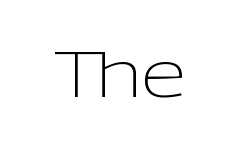
The image shows 65 px light sans-serif type, upright; set normal letter spacing, not underlined; low stroke contrast and a medium x-height.
